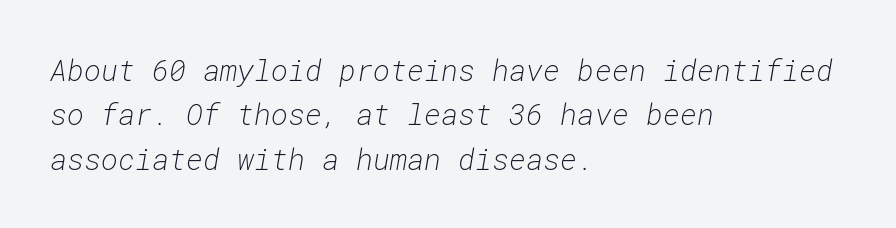
Q: Is the text bold? A: No.
Q: Is the text italic (slanted)? A: Yes, it leans right by about 10 degrees.
Q: Is the text underlined? A: No.
Q: How is the paragraph aligned? A: Left-aligned.
Q: Is the spacing between letters normal or unusually wide? A: Normal.
Q: Is the spacing between lines tight, normal or loose? A: Normal.
Q: Width (condensed, normal, or wide)? A: Normal.
Q: Stroke contrast? A: Low.
Q: x-height? A: Medium.
Q: Monospaced? A: Yes.
